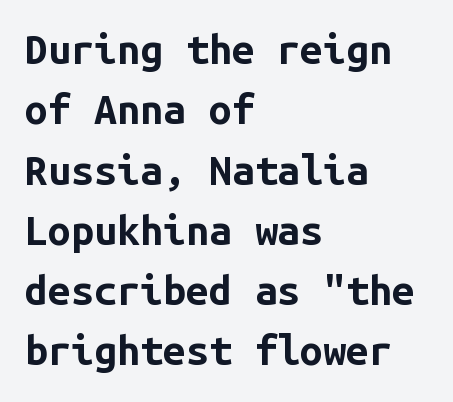
{"serif": "no", "italic": "no", "bold": "yes", "weight": "bold", "width": "normal", "stroke_contrast": "low", "x_height": "medium", "monospaced": "yes", "underline": "no", "align": "left", "line_spacing": "normal", "line_spacing_ratio": 1.47, "letter_spacing": "normal", "letter_spacing_em": 0.0, "glyph_px": 41}
